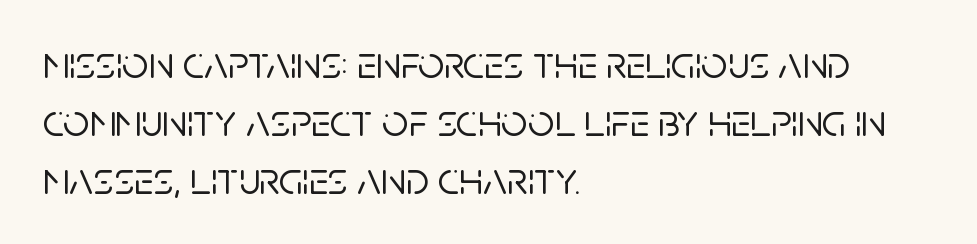
The image shows 46 px sans-serif type, upright; set left-aligned, normal line spacing (1.26x), normal letter spacing, not underlined; low stroke contrast and a large x-height.
